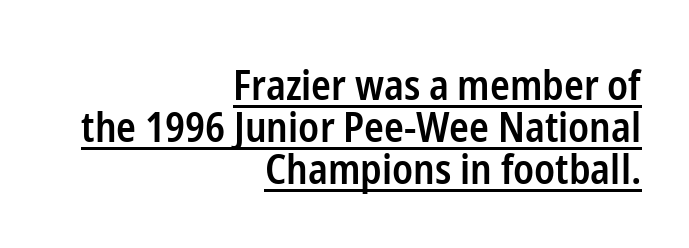
The image shows 41 px semibold, condensed sans-serif type, upright; set right-aligned, tight line spacing (1.03x), normal letter spacing, underlined; low stroke contrast and a medium x-height.
